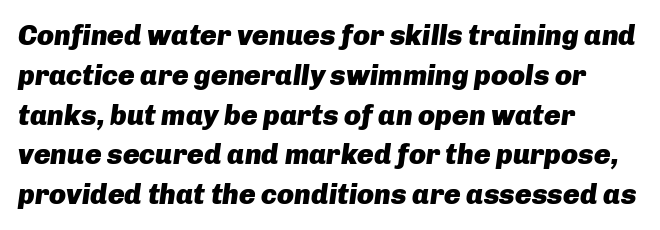
The image shows 28 px heavy type, italic (leaning right); set left-aligned, normal line spacing (1.42x), normal letter spacing, not underlined; low stroke contrast and a medium x-height.
